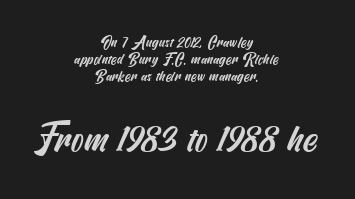
{"serif": "no", "width": "condensed", "stroke_contrast": "medium", "x_height": "small", "underline": "no", "align": "center", "line_spacing": "tight", "line_spacing_ratio": 1.14, "letter_spacing": "normal", "letter_spacing_em": 0.0, "larger_block": "second", "size_ratio": 2.53, "glyph_px": 38}
